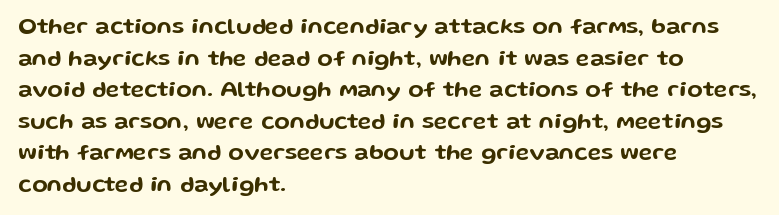
{"italic": "no", "underline": "no", "align": "left", "line_spacing": "normal", "line_spacing_ratio": 1.37, "letter_spacing": "normal", "letter_spacing_em": 0.0, "glyph_px": 23}
